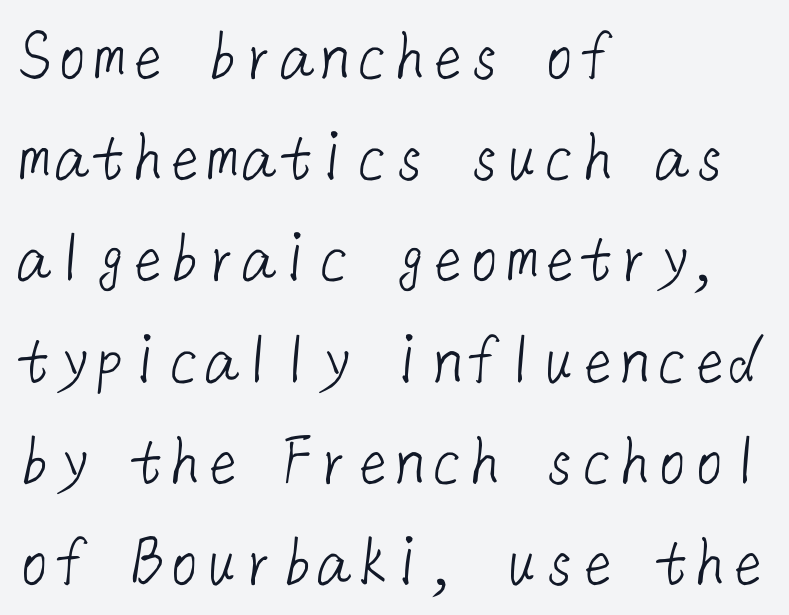
The image shows 75 px light sans-serif type; set left-aligned, normal line spacing (1.35x), normal letter spacing, not underlined; low stroke contrast and a medium x-height.
